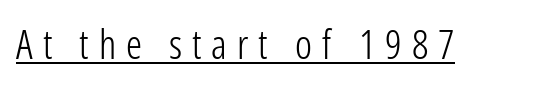
Q: Is the text bold? A: No.
Q: Is the text italic (slanted)? A: No, it is upright.
Q: Is the typeface a serif or a sans-serif typeface? A: Sans-serif.
Q: Is the text underlined? A: Yes.
Q: Is the spacing between letters normal or unusually wide? A: Unusually wide.
Q: Width (condensed, normal, or wide)? A: Condensed.
Q: Stroke contrast? A: Low.
Q: x-height? A: Medium.
Q: Monospaced? A: No.
